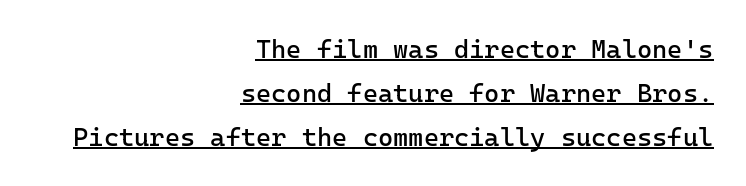
Q: Is the text bold? A: No.
Q: Is the text italic (slanted)? A: No, it is upright.
Q: Is the text underlined? A: Yes.
Q: How is the paragraph aligned? A: Right-aligned.
Q: Is the spacing between letters normal or unusually wide? A: Normal.
Q: Is the spacing between lines tight, normal or loose? A: Normal.
